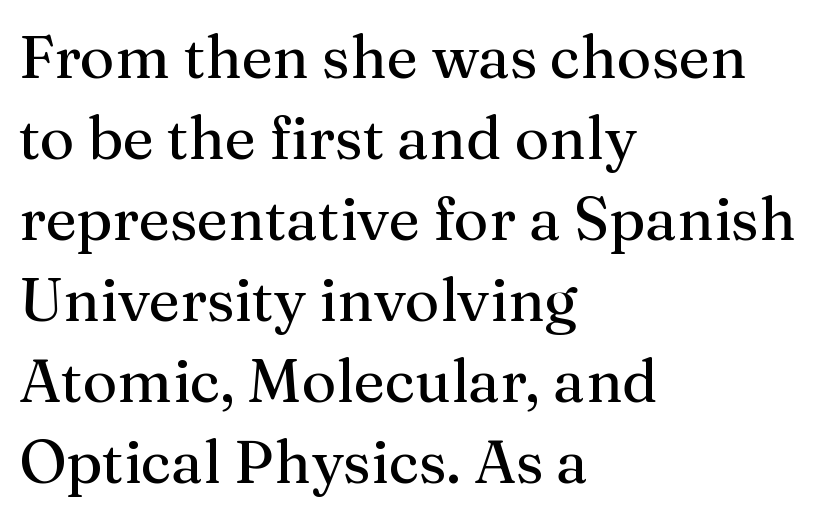
Q: Is the text bold? A: No.
Q: Is the text italic (slanted)? A: No, it is upright.
Q: Is the typeface a serif or a sans-serif typeface? A: Serif.
Q: Is the text underlined? A: No.
Q: How is the paragraph aligned? A: Left-aligned.
Q: Is the spacing between letters normal or unusually wide? A: Normal.
Q: Is the spacing between lines tight, normal or loose? A: Normal.
Q: Width (condensed, normal, or wide)? A: Normal.
Q: Stroke contrast? A: Medium.
Q: x-height? A: Medium.
Q: Monospaced? A: No.
